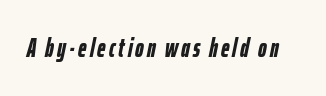
Clear beneath every line of the passage. The strokes are fattened all the way to bold. A typesetter would mark this as italic.
